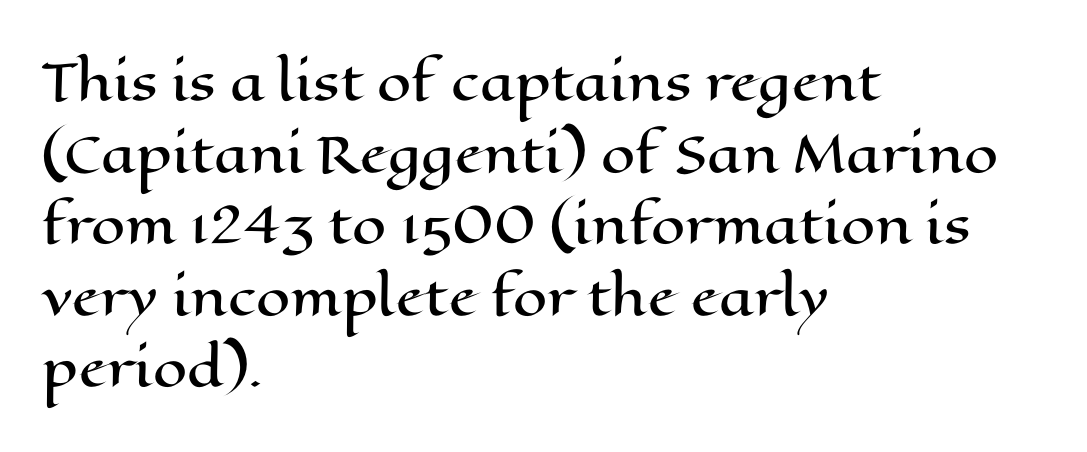
Q: Is the text italic (slanted)? A: No, it is upright.
Q: Is the text underlined? A: No.
Q: How is the paragraph aligned? A: Left-aligned.
Q: Is the spacing between letters normal or unusually wide? A: Normal.
Q: Is the spacing between lines tight, normal or loose? A: Normal.
Q: Width (condensed, normal, or wide)? A: Wide.
Q: Stroke contrast? A: High.
Q: x-height? A: Medium.
Q: Monospaced? A: No.
